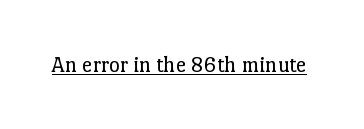
{"italic": "no", "bold": "no", "underline": "yes", "letter_spacing": "normal", "letter_spacing_em": 0.0, "glyph_px": 23}
